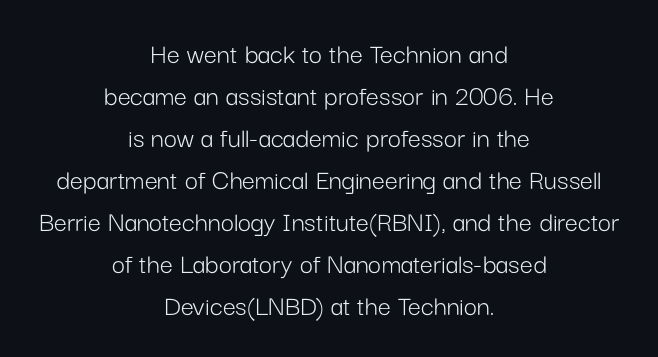
Letter spacing: default. Note the varied advance widths — an 'i' is clearly narrower than an 'm'. Short and long lines alike share a common midpoint. One glance says typical: line gaps are just what's usual.
